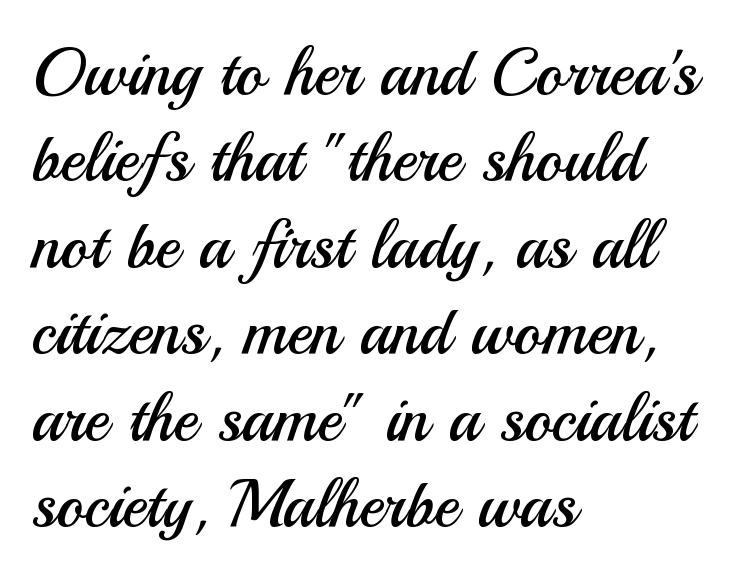
{"serif": "no", "bold": "no", "weight": "regular", "width": "normal", "stroke_contrast": "medium", "x_height": "small", "monospaced": "no", "underline": "no", "align": "left", "line_spacing": "normal", "line_spacing_ratio": 1.31, "letter_spacing": "normal", "letter_spacing_em": 0.0, "glyph_px": 66}
